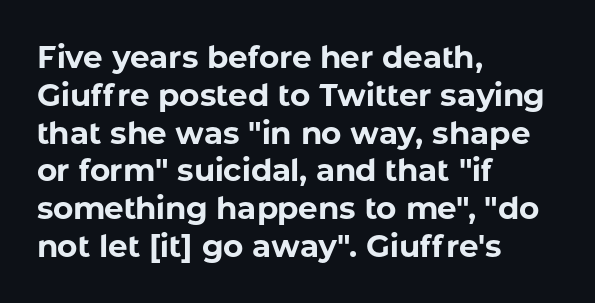
The image shows 31 px bold sans-serif type, upright; set left-aligned, line spacing 1.22x, normal letter spacing, not underlined; low stroke contrast and a medium x-height.
